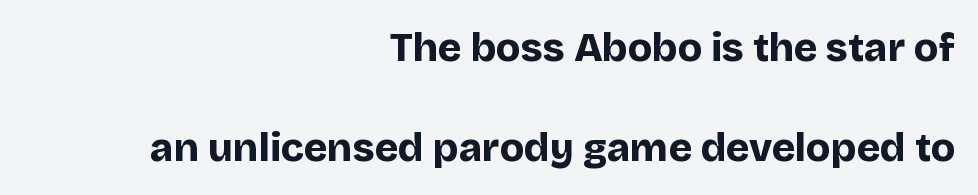
The image shows 40 px bold sans-serif type, upright; set right-aligned, loose line spacing (2.49x), normal letter spacing, not underlined; low stroke contrast and a large x-height.
